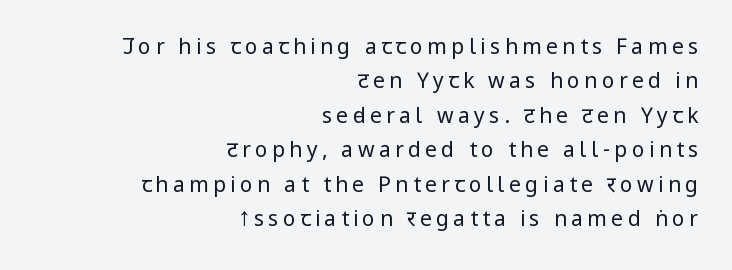
{"italic": "no", "bold": "no", "underline": "no", "align": "right", "line_spacing": "normal", "line_spacing_ratio": 1.64, "letter_spacing": "wide", "letter_spacing_em": 0.21, "glyph_px": 21}
